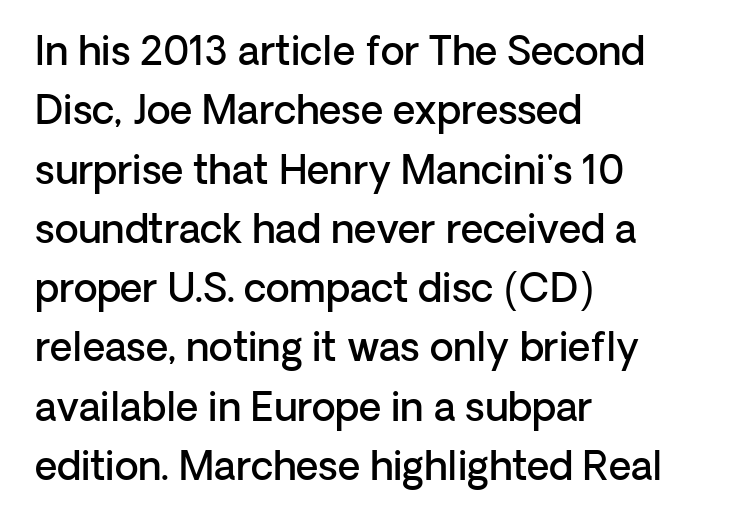
Regular leading. Proportional: the letters do not fall into vertical columns. What kind of face is this? One without serifs — a sans. Check the space under the baseline: it is left empty. Its strokes are somewhat broadened, the hallmark of semibold type.
